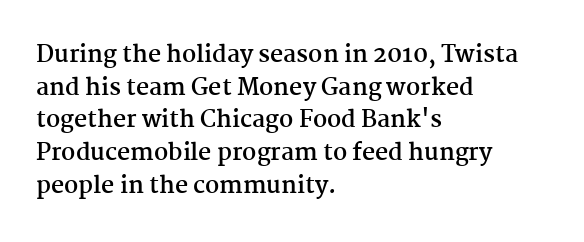
{"italic": "no", "bold": "yes", "underline": "no", "align": "left", "line_spacing": "normal", "line_spacing_ratio": 1.42, "letter_spacing": "normal", "letter_spacing_em": 0.0, "glyph_px": 23}
